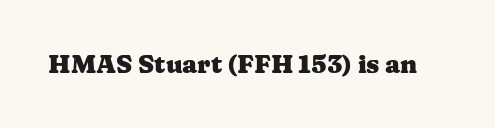
The image shows 25 px bold type, upright; set normal letter spacing, not underlined.
